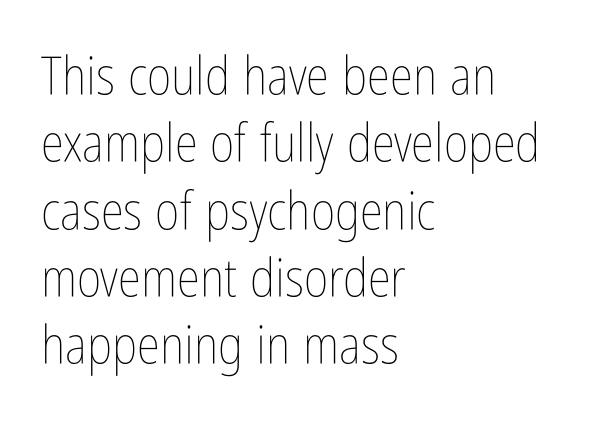
The image shows 53 px thin, condensed type, upright; set left-aligned, normal line spacing (1.27x), normal letter spacing, not underlined; low stroke contrast and a medium x-height.
